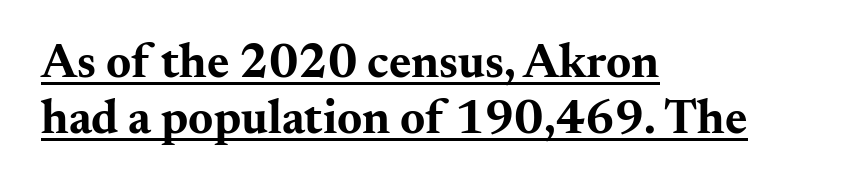
The image shows 48 px bold, wide serif type, upright; set left-aligned, line spacing 1.16x, normal letter spacing, underlined; medium stroke contrast and a small x-height.
